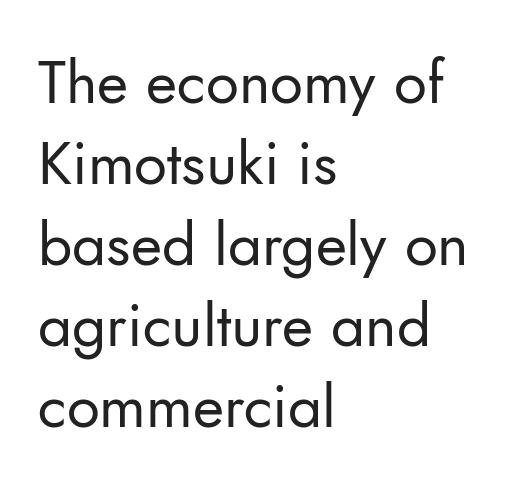
Q: Is the text bold? A: No.
Q: Is the text italic (slanted)? A: No, it is upright.
Q: Is the typeface a serif or a sans-serif typeface? A: Sans-serif.
Q: Is the text underlined? A: No.
Q: How is the paragraph aligned? A: Left-aligned.
Q: Is the spacing between letters normal or unusually wide? A: Normal.
Q: Is the spacing between lines tight, normal or loose? A: Normal.
Q: Width (condensed, normal, or wide)? A: Normal.
Q: Stroke contrast? A: Low.
Q: x-height? A: Small.
Q: Monospaced? A: No.
